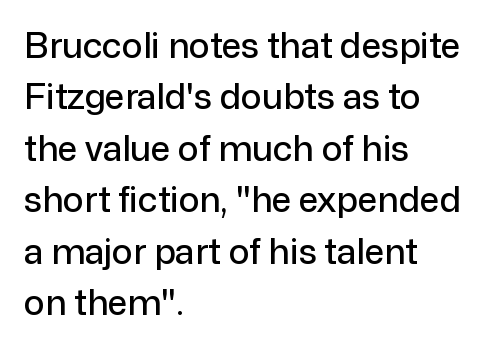
{"serif": "no", "italic": "no", "width": "normal", "stroke_contrast": "low", "x_height": "medium", "monospaced": "no", "underline": "no", "align": "left", "line_spacing": "normal", "line_spacing_ratio": 1.47, "letter_spacing": "normal", "letter_spacing_em": 0.0, "glyph_px": 35}
